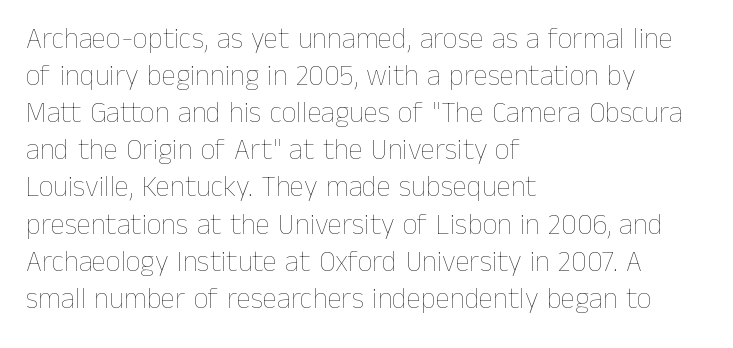
Q: Is the text bold? A: No.
Q: Is the text italic (slanted)? A: No, it is upright.
Q: Is the text underlined? A: No.
Q: How is the paragraph aligned? A: Left-aligned.
Q: Is the spacing between letters normal or unusually wide? A: Normal.
Q: Is the spacing between lines tight, normal or loose? A: Normal.
Q: Width (condensed, normal, or wide)? A: Normal.
Q: Stroke contrast? A: Low.
Q: x-height? A: Medium.
Q: Monospaced? A: No.
